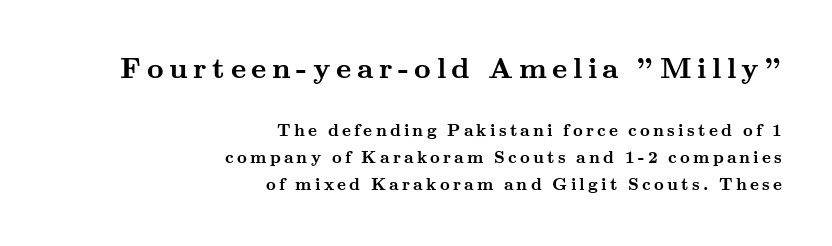
The image shows 29 px semibold, wide serif type, upright; set right-aligned, normal line spacing (1.59x), not underlined; the first (top) block is 1.71x larger; medium stroke contrast and a small x-height.
